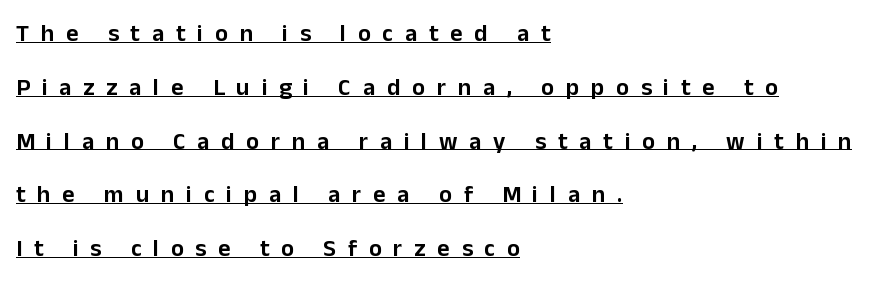
{"italic": "no", "underline": "yes", "align": "left", "line_spacing": "loose", "line_spacing_ratio": 2.24, "letter_spacing": "wide", "letter_spacing_em": 0.49, "glyph_px": 24}
